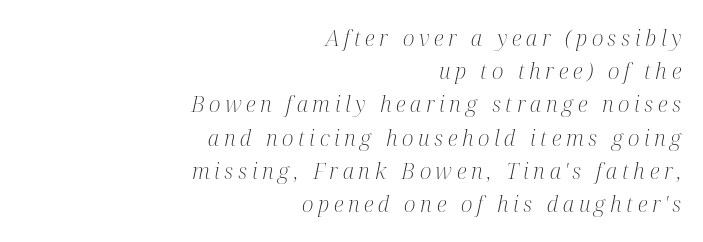
Honestly, the row spacing looks completely unremarkable. The font's italic variant was chosen for this text. Stroke thickness stays within the range of a standard reading face or lighter. The glyphs are unaccompanied by any horizontal stroke below them.
